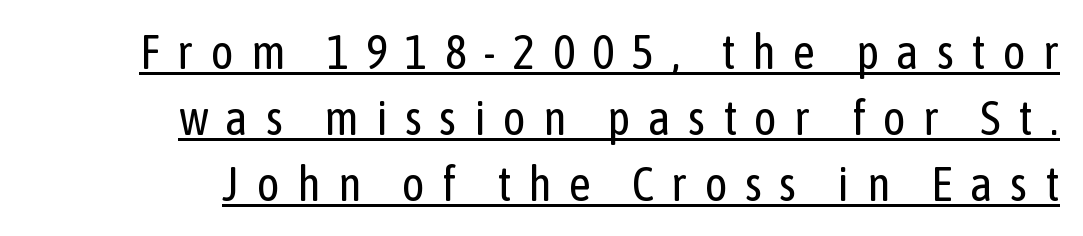
The image shows 48 px regular-weight, condensed sans-serif type, upright; set normal line spacing (1.37x), unusually wide letter spacing (+0.36 em), underlined; low stroke contrast and a medium x-height.
